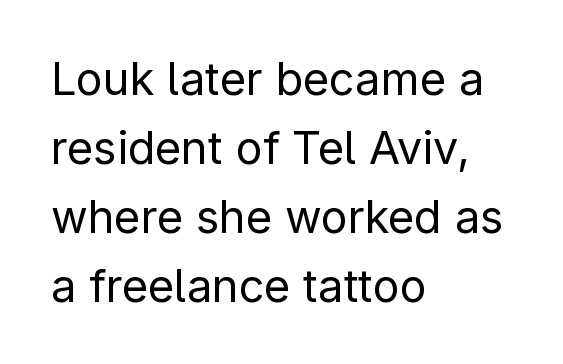
Q: Is the text bold? A: No.
Q: Is the text italic (slanted)? A: No, it is upright.
Q: Is the typeface a serif or a sans-serif typeface? A: Sans-serif.
Q: Is the text underlined? A: No.
Q: How is the paragraph aligned? A: Left-aligned.
Q: Is the spacing between letters normal or unusually wide? A: Normal.
Q: Is the spacing between lines tight, normal or loose? A: Normal.
Q: Width (condensed, normal, or wide)? A: Normal.
Q: Stroke contrast? A: Low.
Q: x-height? A: Medium.
Q: Monospaced? A: No.
